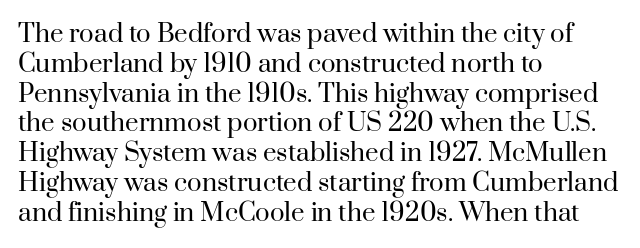
The image shows 24 px text type, upright; set left-aligned, line spacing 1.24x, normal letter spacing, not underlined.
